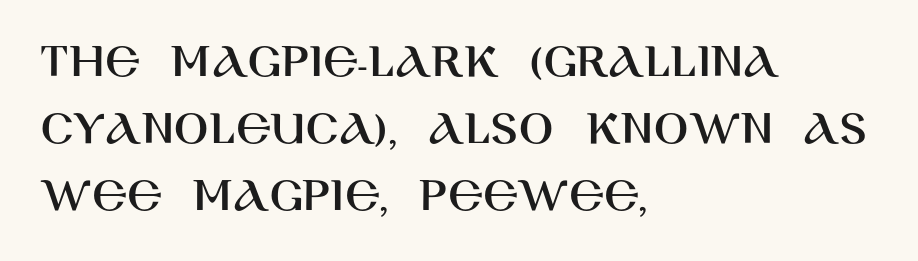
A classic flush-left, rag-right setting is used for this passage. These lines were composed using upright roman letters. Vertically, the passage feels balanced, rows spaced as you'd expect. There is no visible air inserted between adjacent glyphs.
